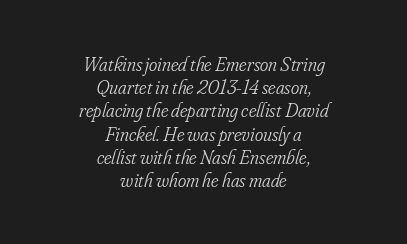
Horizontal alignment here is central, giving a formal, balanced look. The line texture is even and compact thanks to regular tracking. The string is rendered with underlining switched off. The characters are drawn with everyday or finer stroke widths. Is the type slanted? Yes — the strokes lean at a clear angle.
